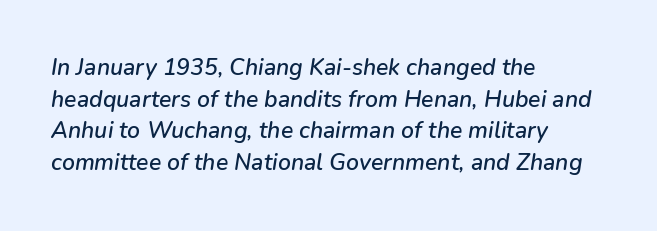
The image shows 23 px text type, italic (leaning right); set left-aligned, normal line spacing (1.38x), normal letter spacing, not underlined.
